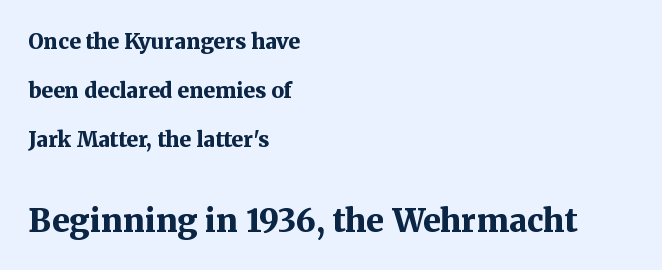
Q: Is the text bold? A: Yes.
Q: Is the text italic (slanted)? A: No, it is upright.
Q: Is the typeface a serif or a sans-serif typeface? A: Serif.
Q: Is the text underlined? A: No.
Q: How is the paragraph aligned? A: Left-aligned.
Q: Is the spacing between letters normal or unusually wide? A: Normal.
Q: Is the spacing between lines tight, normal or loose? A: Loose.
Q: Which block of text is set in a larger size, the first (top) or the second (bottom)? A: The second (bottom) one.
Q: Width (condensed, normal, or wide)? A: Normal.
Q: Stroke contrast? A: Medium.
Q: x-height? A: Medium.
Q: Monospaced? A: No.
